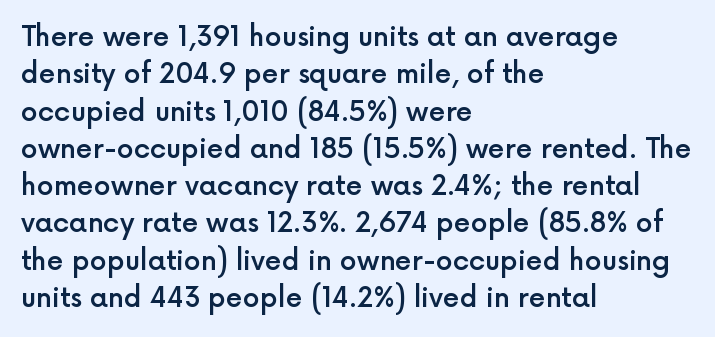
Rendered with straight, roman letterforms. This is moderately heavy type, rendered in semibold. Unmarked baselines from the first word to the last. If you measured baseline to baseline, you'd find a middling distance. Each word holds together tightly as a unit, with standard inter-letter gaps. Teacher's note: observe the even left margin — that is flush-left alignment.
